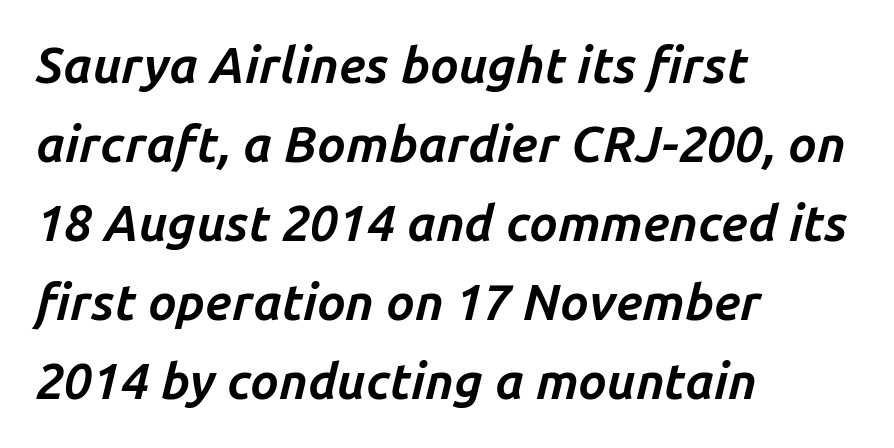
{"italic": "yes", "lean": "right", "slant_degrees": 14, "bold": "yes", "weight": "bold", "width": "normal", "stroke_contrast": "low", "x_height": "medium", "monospaced": "no", "underline": "no", "align": "left", "line_spacing": "normal", "line_spacing_ratio": 1.58, "letter_spacing": "normal", "letter_spacing_em": 0.0, "glyph_px": 50}
